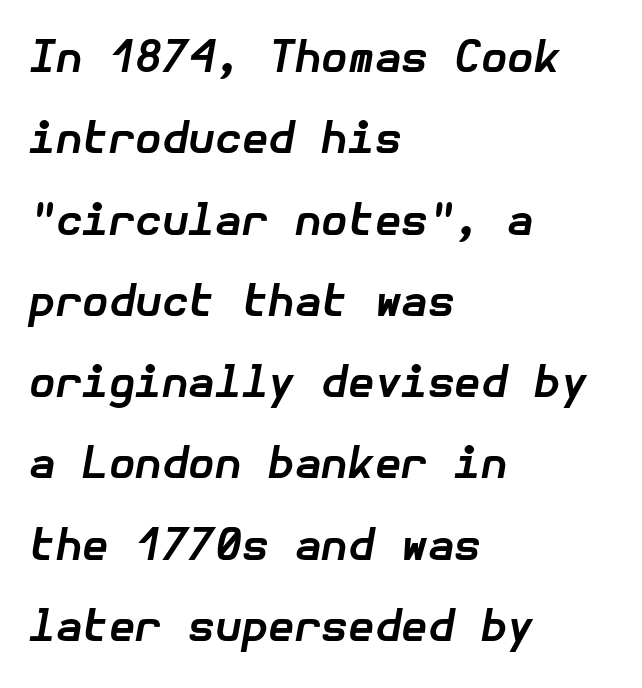
The passage shown leans; its letterforms are oblique. Alignment: flush left. Standard letterfit; no display-style spreading of the glyphs. Plain, unruled lines of type. The rendering uses a bold face; every stroke is thick and dark.
